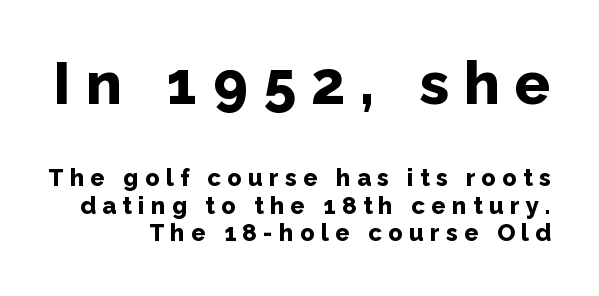
Note: larger setting up top, smaller setting below. The foot of each line stays bare and open. The type is letterspaced generously, with wide tracking. Observe the absence of serifs on each vertical stroke in this sample. Looks like regular typesetting: each glyph gets only the width it needs.
